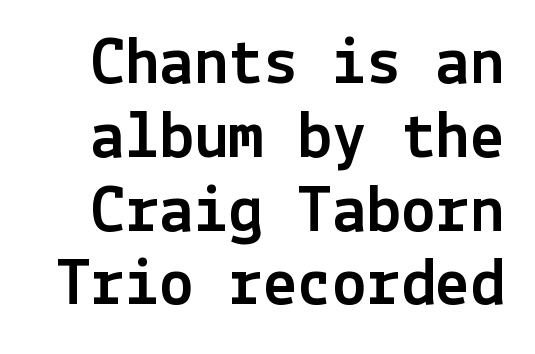
{"serif": "no", "italic": "no", "width": "normal", "x_height": "medium", "underline": "no", "line_spacing": "tight", "line_spacing_ratio": 1.07, "letter_spacing": "normal", "letter_spacing_em": 0.0, "glyph_px": 69}
